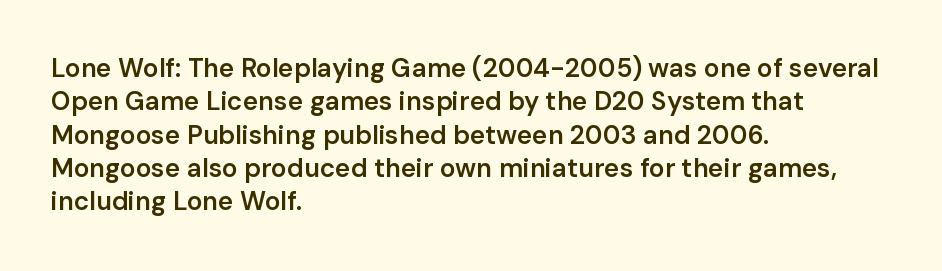
The image shows 26 px text type, upright; set left-aligned, normal line spacing (1.28x), normal letter spacing, not underlined.
